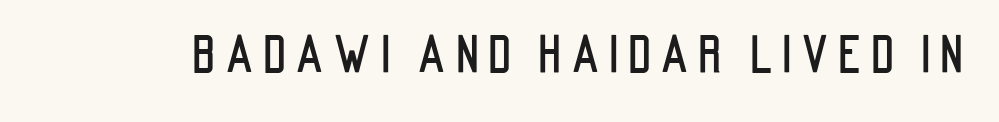
Q: Is the text italic (slanted)? A: No, it is upright.
Q: Is the typeface a serif or a sans-serif typeface? A: Sans-serif.
Q: Is the text underlined? A: No.
Q: Width (condensed, normal, or wide)? A: Condensed.
Q: Stroke contrast? A: Low.
Q: x-height? A: Large.
Q: Monospaced? A: No.
